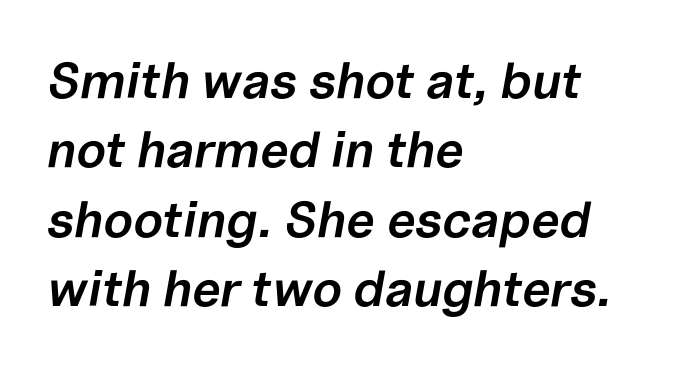
The image shows 51 px semibold type, italic (leaning right); set left-aligned, normal line spacing (1.36x), normal letter spacing, not underlined; low stroke contrast and a medium x-height.
